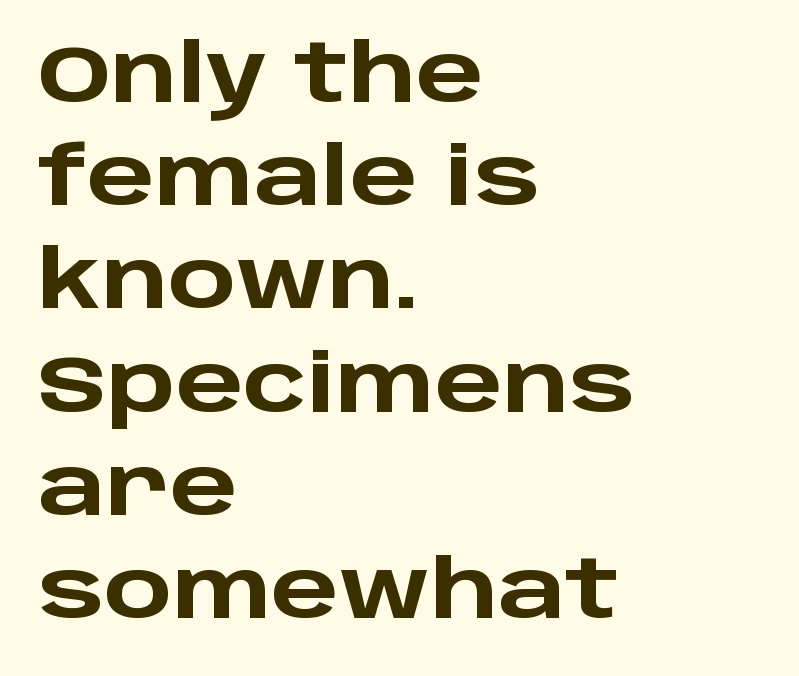
Q: Is the text bold? A: Yes.
Q: Is the text italic (slanted)? A: No, it is upright.
Q: Is the typeface a serif or a sans-serif typeface? A: Sans-serif.
Q: Is the text underlined? A: No.
Q: How is the paragraph aligned? A: Left-aligned.
Q: Is the spacing between letters normal or unusually wide? A: Normal.
Q: Is the spacing between lines tight, normal or loose? A: Normal.
Q: Width (condensed, normal, or wide)? A: Wide.
Q: Stroke contrast? A: Low.
Q: x-height? A: Large.
Q: Monospaced? A: No.
